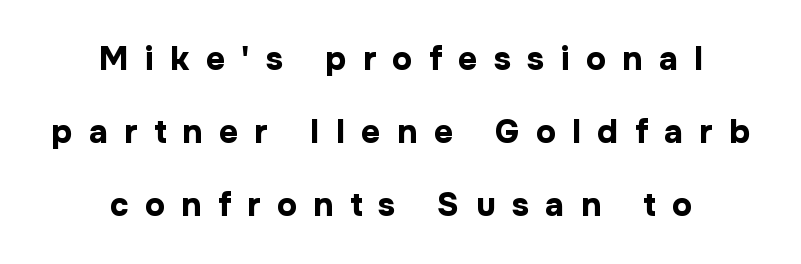
Underline: absent. Compared with typical paragraphs, the rows here are farther apart. Thick stems and heavy bowls — unmistakably bold. Classification — sans serif. Horizontally, the lines are justified to the midpoint only. Tracking here is generous; glyphs stand well apart from one another.
